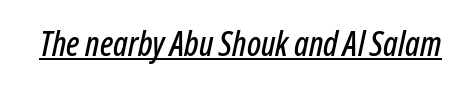
Think of a printed novel: that variable character pitch is what you see here. This is oblique type, the kind used for emphasis or titles. Is there an underline? Yes — a line sits under the letters. The letters sit at their default tracking, neither squeezed nor spread.
